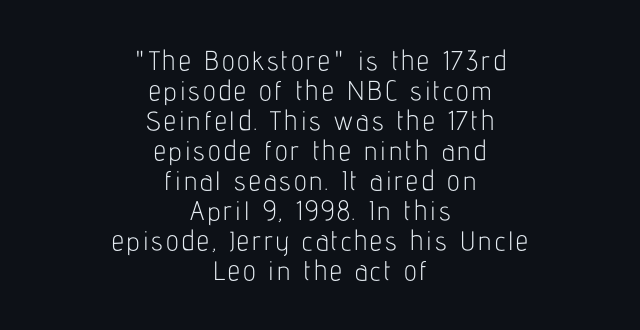
The image shows 27 px text type, upright; set centered, tight line spacing (1.11x), not underlined.
